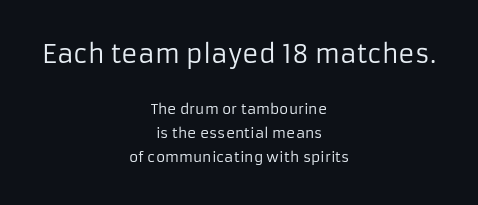
{"italic": "no", "bold": "no", "underline": "no", "align": "center", "line_spacing": "normal", "line_spacing_ratio": 1.7, "letter_spacing": "normal", "letter_spacing_em": 0.0, "larger_block": "first", "size_ratio": 1.79, "glyph_px": 25}
